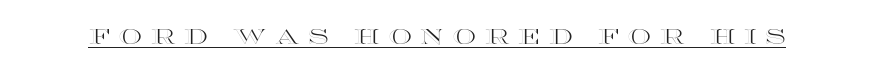
{"italic": "no", "underline": "yes", "letter_spacing": "wide", "letter_spacing_em": 0.41, "glyph_px": 21}
